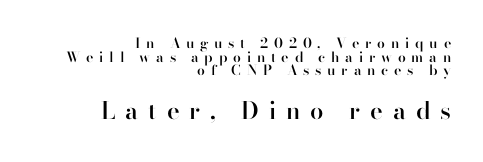
The image shows 24 px text type, upright; set right-aligned, tight line spacing (0.98x), unusually wide letter spacing (+0.41 em), not underlined; the second (bottom) block is 1.71x larger.
